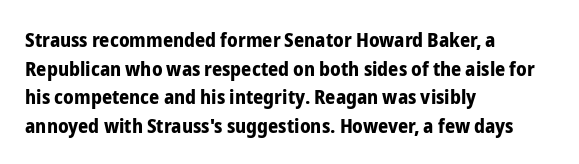
{"italic": "no", "bold": "yes", "underline": "no", "align": "left", "line_spacing": "normal", "line_spacing_ratio": 1.43, "letter_spacing": "normal", "letter_spacing_em": 0.0, "glyph_px": 20}
